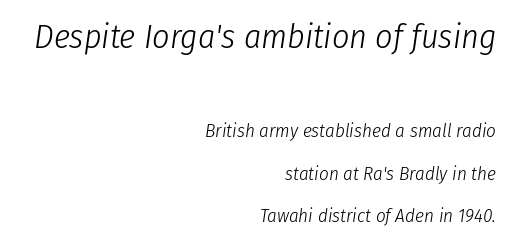
{"italic": "yes", "lean": "right", "slant_degrees": 8, "bold": "no", "weight": "light", "width": "condensed", "stroke_contrast": "low", "x_height": "medium", "monospaced": "no", "underline": "no", "align": "right", "line_spacing": "loose", "line_spacing_ratio": 2.24, "letter_spacing": "normal", "letter_spacing_em": 0.0, "larger_block": "first", "size_ratio": 1.79, "glyph_px": 34}
